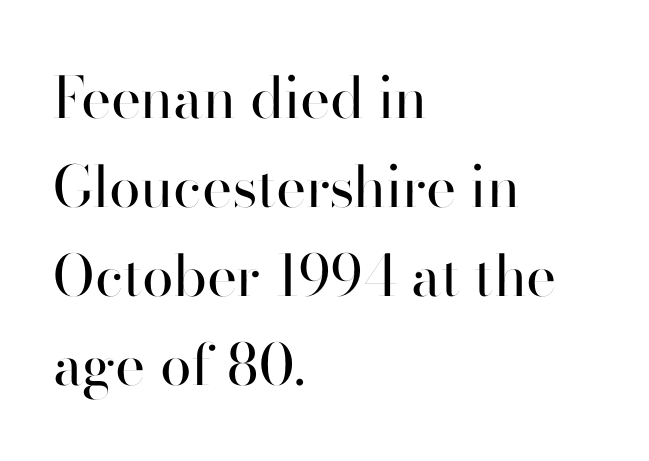
Q: Is the text bold? A: No.
Q: Is the text italic (slanted)? A: No, it is upright.
Q: Is the typeface a serif or a sans-serif typeface? A: Sans-serif.
Q: Is the text underlined? A: No.
Q: How is the paragraph aligned? A: Left-aligned.
Q: Is the spacing between letters normal or unusually wide? A: Normal.
Q: Is the spacing between lines tight, normal or loose? A: Normal.
Q: Width (condensed, normal, or wide)? A: Normal.
Q: Stroke contrast? A: High.
Q: x-height? A: Small.
Q: Monospaced? A: No.
